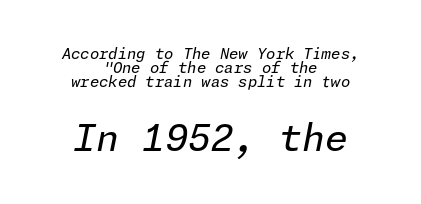
Summary of vertical rhythm: compact, with narrow interline spacing. Is the letter spacing exaggerated? No — it looks like the ordinary default. The string is rendered with underlining switched off. Style check: oblique.
